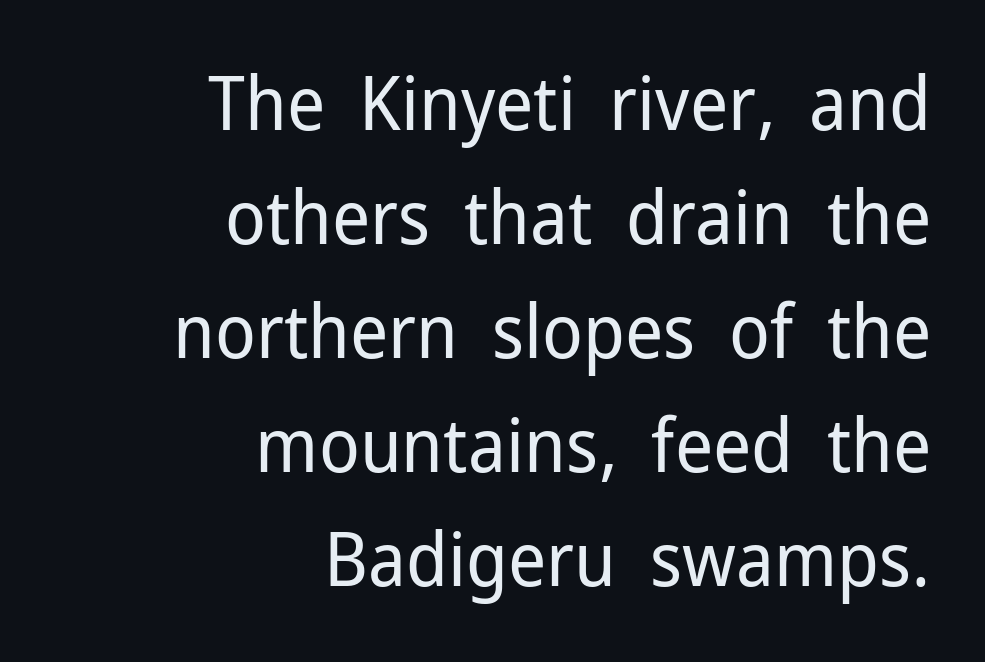
The characters are drawn with everyday or finer stroke widths. Honestly, the letter spacing is just normal — you wouldn't notice it. Stroke terminals: plain, sans-serif. Posture: upright roman. Evenly set lines give the paragraph a standard silhouette.
